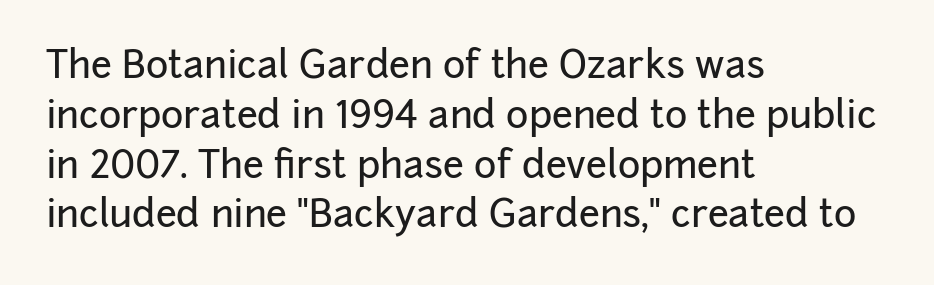
Q: Is the text italic (slanted)? A: No, it is upright.
Q: Is the typeface a serif or a sans-serif typeface? A: Sans-serif.
Q: Is the text underlined? A: No.
Q: How is the paragraph aligned? A: Left-aligned.
Q: Is the spacing between letters normal or unusually wide? A: Normal.
Q: Is the spacing between lines tight, normal or loose? A: Normal.
Q: Width (condensed, normal, or wide)? A: Normal.
Q: Stroke contrast? A: Low.
Q: x-height? A: Medium.
Q: Monospaced? A: No.
